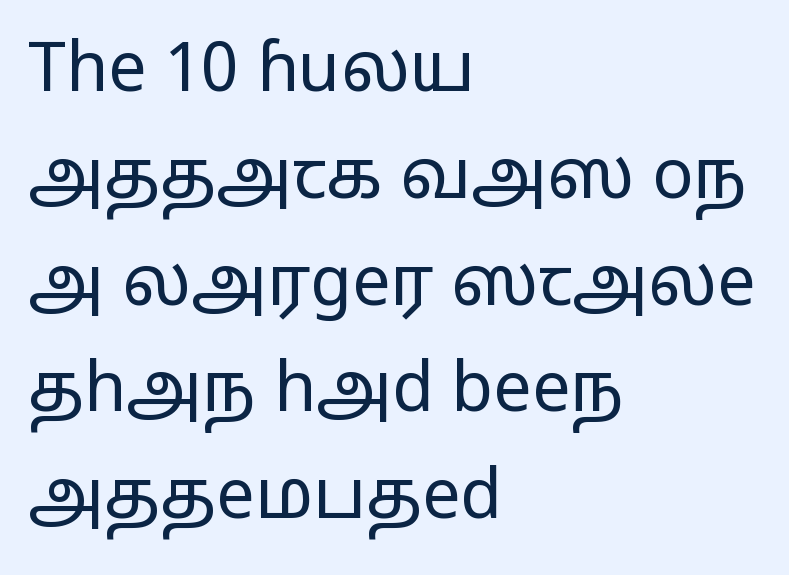
{"serif": "no", "italic": "no", "bold": "no", "weight": "regular", "width": "wide", "stroke_contrast": "low", "x_height": "medium", "monospaced": "no", "underline": "no", "align": "left", "line_spacing": "normal", "line_spacing_ratio": 1.57, "letter_spacing": "normal", "letter_spacing_em": 0.0, "glyph_px": 68}
